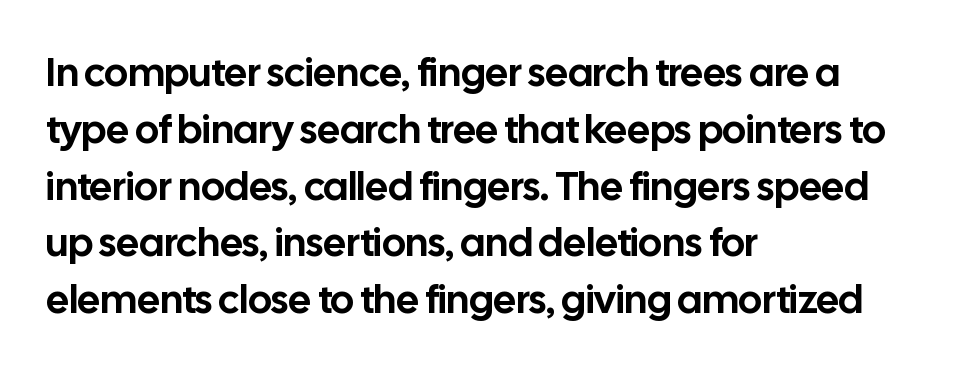
Q: Is the text italic (slanted)? A: No, it is upright.
Q: Is the typeface a serif or a sans-serif typeface? A: Sans-serif.
Q: Is the text underlined? A: No.
Q: How is the paragraph aligned? A: Left-aligned.
Q: Is the spacing between letters normal or unusually wide? A: Normal.
Q: Is the spacing between lines tight, normal or loose? A: Normal.
Q: Width (condensed, normal, or wide)? A: Normal.
Q: Stroke contrast? A: Low.
Q: x-height? A: Medium.
Q: Monospaced? A: No.
